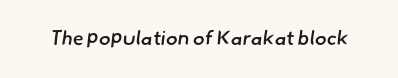
{"bold": "semi", "underline": "no", "letter_spacing": "normal", "letter_spacing_em": 0.0, "glyph_px": 20}
